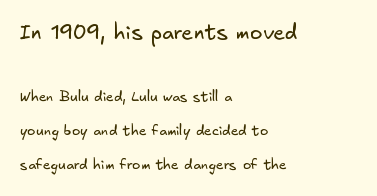
Tracking here is standard; glyphs follow each other at the usual distance. Heaviness? Minimal to ordinary, like unemphasized prose. Letters rest on an invisible, unmarked baseline. The paragraph shown leans on its left margin.
